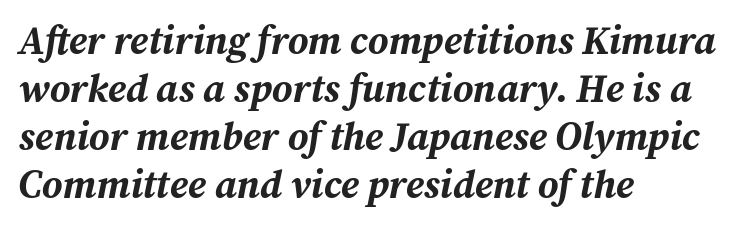
Rule under the text: the space is simply empty. Character widths vary here, with narrow letters taking less room than wide ones. The gaps between neighbouring characters are ordinary and unremarkable. A student would call this left alignment; a typographer would say flush left, rag right. The rendering uses a bold face; every stroke is thick and dark. Looking at the ascenders, they clearly lean.
